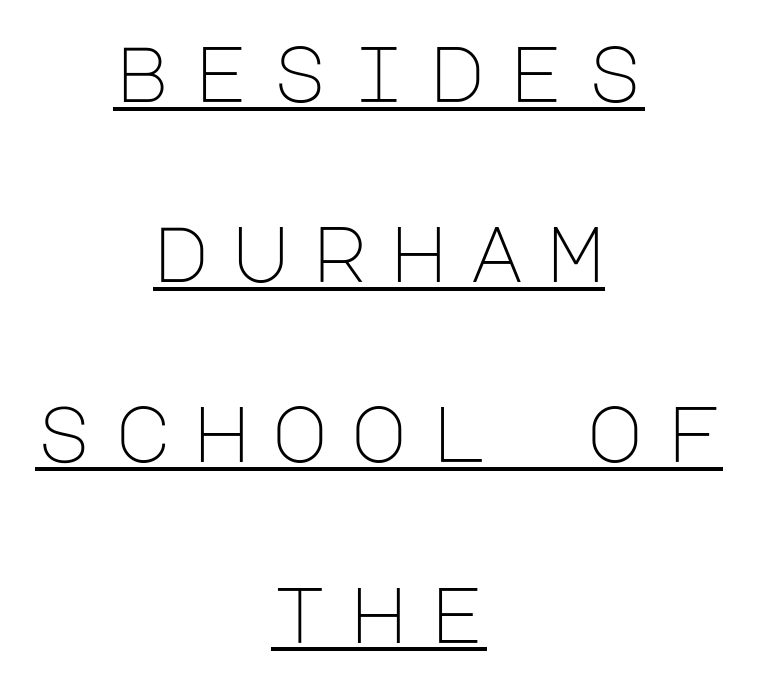
Q: Is the text bold? A: No.
Q: Is the text italic (slanted)? A: No, it is upright.
Q: Is the typeface a serif or a sans-serif typeface? A: Sans-serif.
Q: Is the text underlined? A: Yes.
Q: How is the paragraph aligned? A: Centered.
Q: Is the spacing between letters normal or unusually wide? A: Unusually wide.
Q: Is the spacing between lines tight, normal or loose? A: Loose.
Q: Width (condensed, normal, or wide)? A: Normal.
Q: Stroke contrast? A: Low.
Q: x-height? A: Large.
